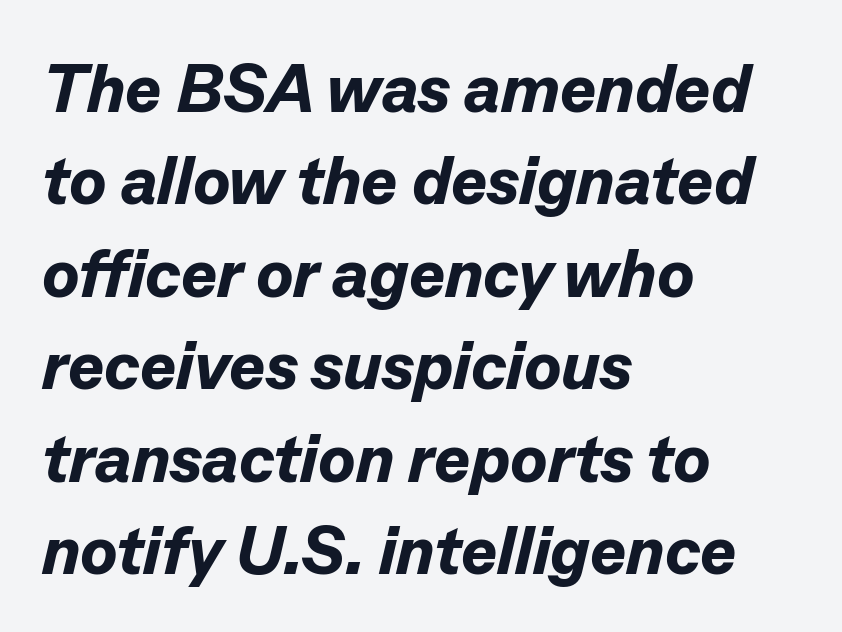
The image shows 68 px bold type, italic (leaning right); set left-aligned, normal line spacing (1.36x), normal letter spacing, not underlined; low stroke contrast and a medium x-height.
